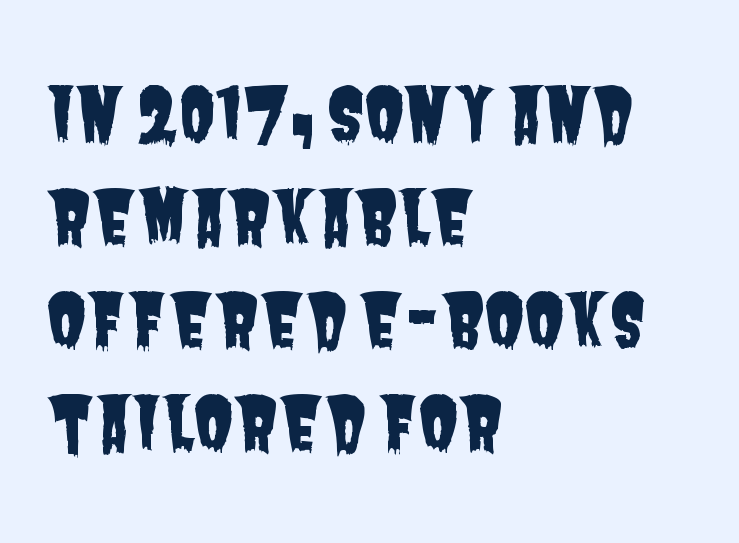
Q: Is the typeface a serif or a sans-serif typeface? A: Sans-serif.
Q: Is the text underlined? A: No.
Q: How is the paragraph aligned? A: Left-aligned.
Q: Is the spacing between letters normal or unusually wide? A: Normal.
Q: Is the spacing between lines tight, normal or loose? A: Normal.
Q: Width (condensed, normal, or wide)? A: Condensed.
Q: Stroke contrast? A: Low.
Q: x-height? A: Large.
Q: Monospaced? A: No.
